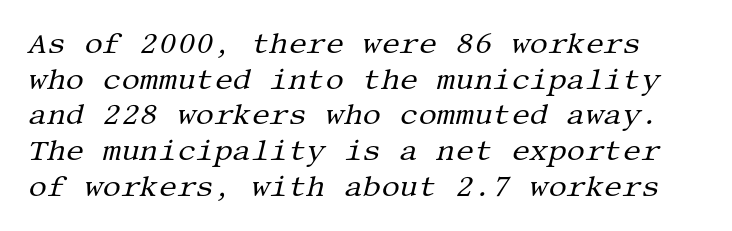
Q: Is the text bold? A: No.
Q: Is the text italic (slanted)? A: Yes, it leans right by about 13 degrees.
Q: Is the typeface a serif or a sans-serif typeface? A: Serif.
Q: Is the text underlined? A: No.
Q: Is the spacing between letters normal or unusually wide? A: Normal.
Q: Width (condensed, normal, or wide)? A: Normal.
Q: Stroke contrast? A: Medium.
Q: x-height? A: Large.
